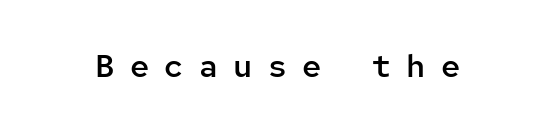
The image shows 32 px semibold sans-serif type, upright, monospaced; set unusually wide letter spacing (+0.48 em), not underlined; low stroke contrast and a medium x-height.
